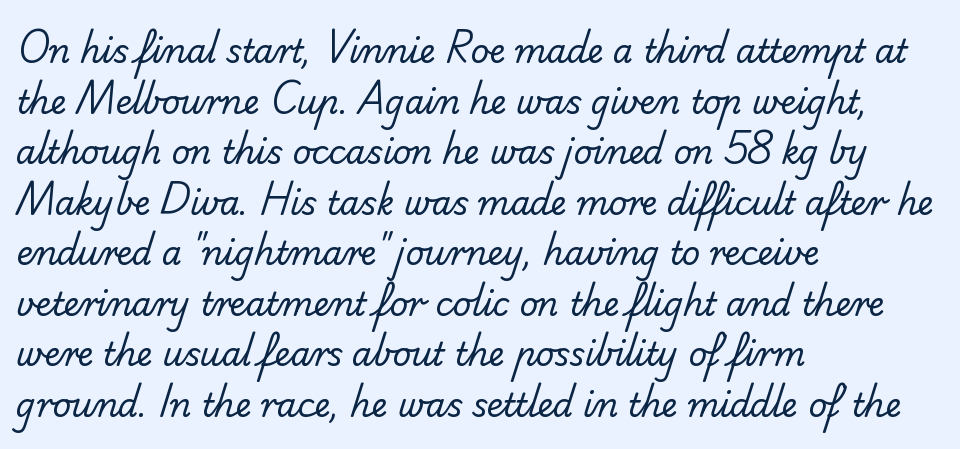
The image shows 32 px regular-weight sans-serif type; set left-aligned, normal line spacing (1.58x), normal letter spacing, not underlined; low stroke contrast and a small x-height.
